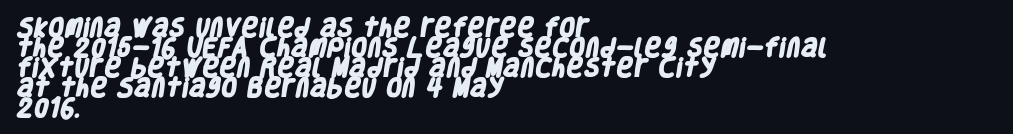
The image shows 21 px bold type; set left-aligned, tight line spacing (0.95x), normal letter spacing, not underlined.
